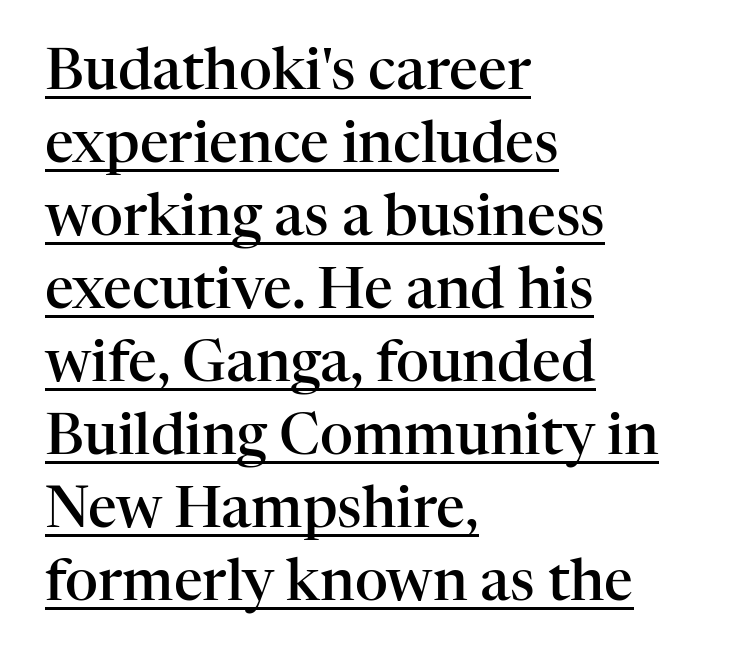
Caption: standard tracking, unaltered. Here the designer chose a conventional face with non-uniform glyph widths. Glance below the letters and you will spot a drawn line. Nope, not italic — everything's standing straight. The typeface chosen for these lines features serifs. Which margin do the lines hug? The left one — the right edge is uneven.
